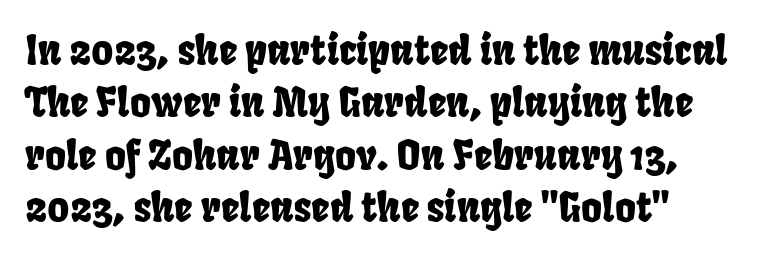
The image shows 40 px condensed sans-serif type; set left-aligned, normal line spacing (1.31x), normal letter spacing, not underlined; low stroke contrast and a large x-height.
